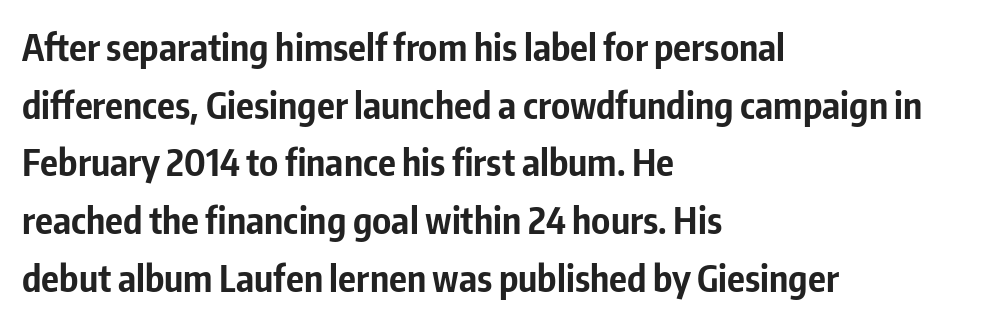
{"serif": "no", "italic": "no", "bold": "yes", "weight": "bold", "width": "condensed", "stroke_contrast": "low", "x_height": "medium", "monospaced": "no", "underline": "no", "align": "left", "line_spacing": "normal", "line_spacing_ratio": 1.56, "letter_spacing": "normal", "letter_spacing_em": 0.0, "glyph_px": 37}
